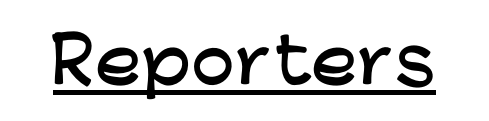
{"serif": "no", "italic": "no", "width": "wide", "stroke_contrast": "low", "x_height": "medium", "monospaced": "no", "underline": "yes", "letter_spacing": "normal", "letter_spacing_em": 0.0, "glyph_px": 62}
